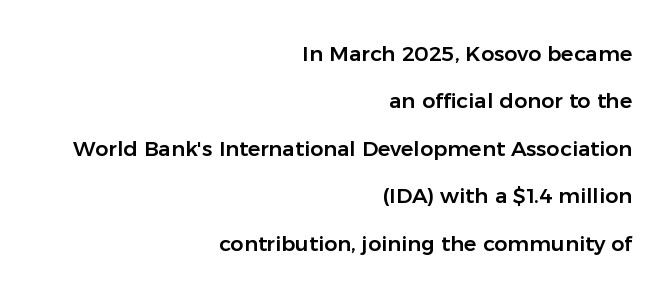
Q: Is the text italic (slanted)? A: No, it is upright.
Q: Is the text underlined? A: No.
Q: How is the paragraph aligned? A: Right-aligned.
Q: Is the spacing between letters normal or unusually wide? A: Normal.
Q: Is the spacing between lines tight, normal or loose? A: Loose.
